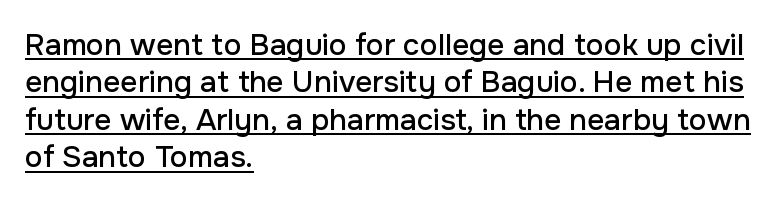
The image shows 30 px sans-serif type, upright; set left-aligned, normal line spacing (1.25x), normal letter spacing, underlined; low stroke contrast and a medium x-height.
